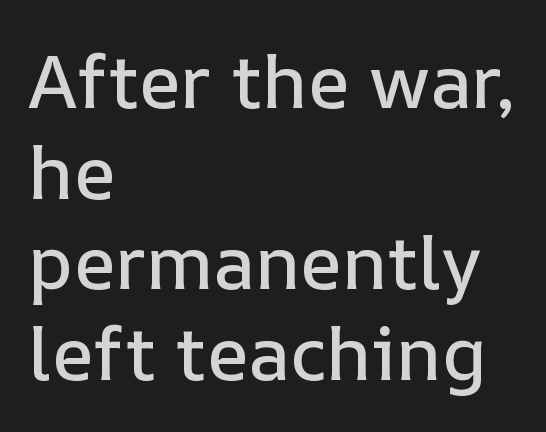
{"italic": "no", "width": "normal", "stroke_contrast": "low", "x_height": "medium", "monospaced": "no", "underline": "no", "align": "left", "line_spacing_ratio": 1.21, "letter_spacing": "normal", "letter_spacing_em": 0.0, "glyph_px": 75}
